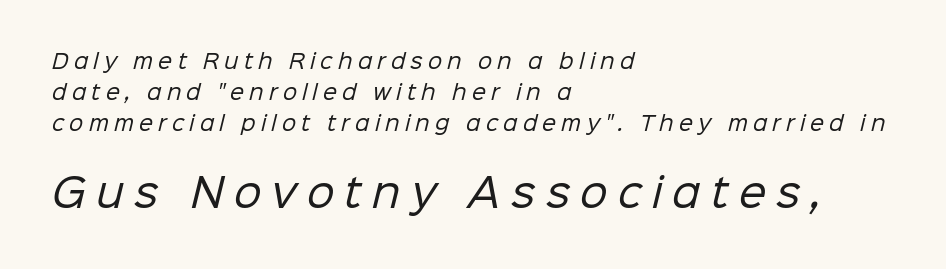
{"serif": "no", "bold": "no", "weight": "regular", "width": "normal", "stroke_contrast": "low", "x_height": "medium", "monospaced": "no", "underline": "no", "align": "left", "line_spacing": "normal", "line_spacing_ratio": 1.55, "letter_spacing": "wide", "letter_spacing_em": 0.26, "larger_block": "second", "size_ratio": 1.95, "glyph_px": 39}
